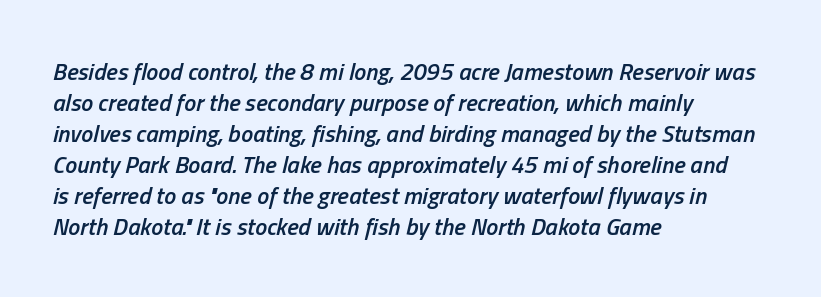
Q: Is the text bold? A: Semi-bold.
Q: Is the text italic (slanted)? A: Yes, it leans right by about 13 degrees.
Q: Is the text underlined? A: No.
Q: How is the paragraph aligned? A: Left-aligned.
Q: Is the spacing between letters normal or unusually wide? A: Normal.
Q: Is the spacing between lines tight, normal or loose? A: Normal.
